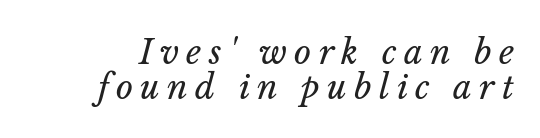
Q: Is the text bold? A: No.
Q: Is the text italic (slanted)? A: Yes, it leans right by about 14 degrees.
Q: Is the text underlined? A: No.
Q: Is the spacing between letters normal or unusually wide? A: Unusually wide.
Q: Is the spacing between lines tight, normal or loose? A: Tight.
Q: Width (condensed, normal, or wide)? A: Normal.
Q: Stroke contrast? A: Low.
Q: x-height? A: Medium.
Q: Monospaced? A: No.
